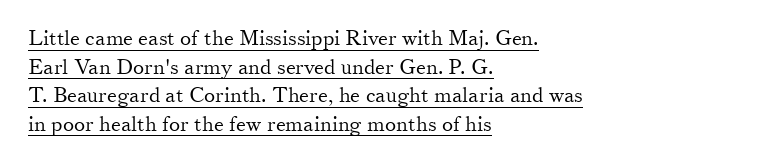
Every word sits above its own underline. A light-to-regular cut is what we see here. Words appear dense and cohesive because spacing is normal. This is the regular roman posture of the typeface.
